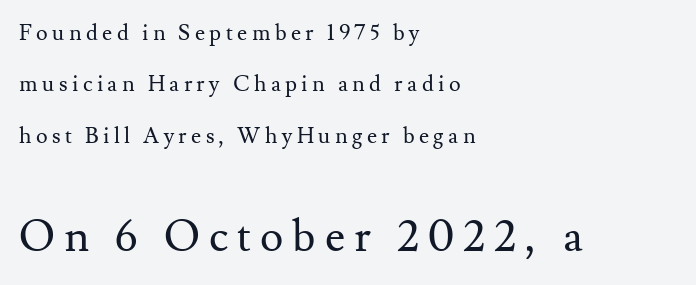
Does the copy run flush right? No — it runs flush left. The face used here is proportionally spaced, like ordinary book or web type. The string is rendered with underlining switched off. Stroke mass is kept to a normal reading level or below. The lettering holds an erect, upright posture throughout.
